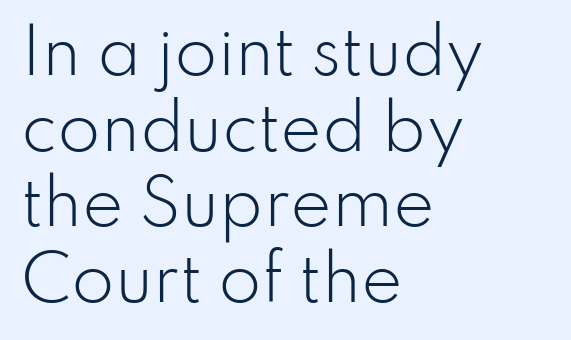
The image shows 62 px light sans-serif type, upright; set left-aligned, line spacing 1.22x, normal letter spacing, not underlined; low stroke contrast and a small x-height.
